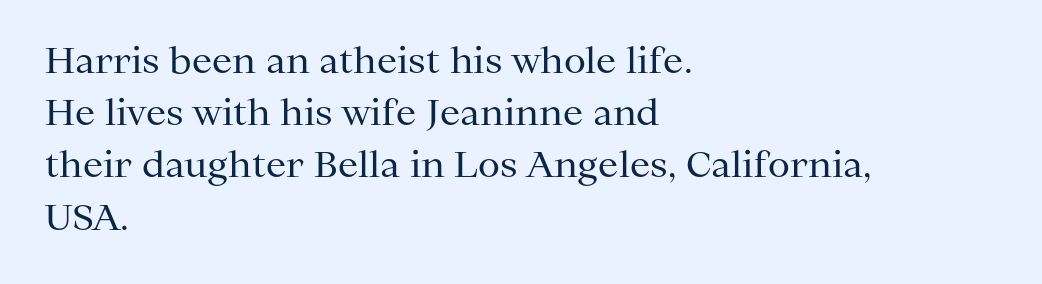
Plain, unruled lines of type. The rows are spaced the way most documents space them. Notice how the passage keeps a crisp vertical edge on the left only. The font sits on the lighter half of the weight spectrum, regular included. Designer's note — italics off, roman on. This sample has the flowing, uneven cadence of proportional lettering.
